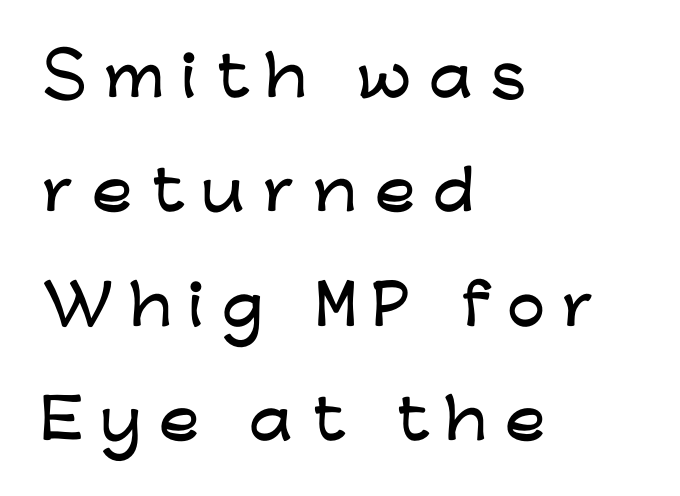
The image shows 54 px wide sans-serif type, upright; set left-aligned, loose line spacing (2.12x), unusually wide letter spacing (+0.33 em), not underlined; low stroke contrast and a medium x-height.
